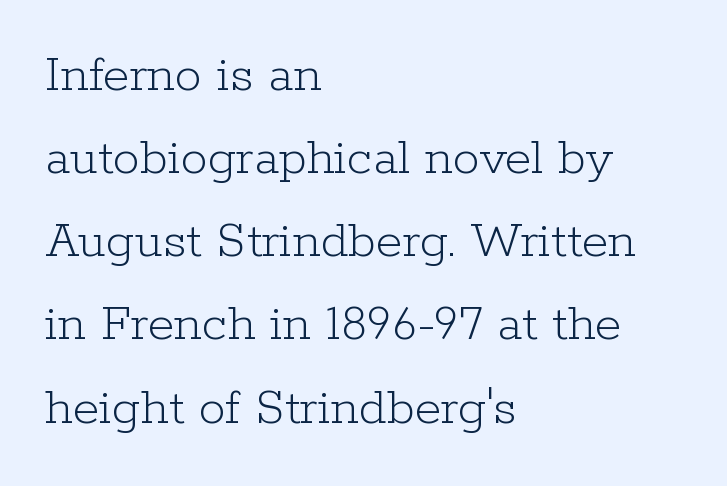
Q: Is the text bold? A: No.
Q: Is the text italic (slanted)? A: No, it is upright.
Q: Is the typeface a serif or a sans-serif typeface? A: Serif.
Q: Is the text underlined? A: No.
Q: How is the paragraph aligned? A: Left-aligned.
Q: Is the spacing between letters normal or unusually wide? A: Normal.
Q: Is the spacing between lines tight, normal or loose? A: Normal.
Q: Width (condensed, normal, or wide)? A: Normal.
Q: Stroke contrast? A: Low.
Q: x-height? A: Medium.
Q: Monospaced? A: No.
